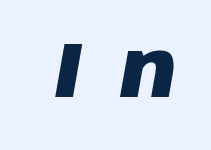
{"italic": "yes", "lean": "right", "slant_degrees": 10, "bold": "yes", "weight": "heavy", "width": "normal", "stroke_contrast": "low", "x_height": "large", "monospaced": "no", "underline": "no", "letter_spacing": "wide", "letter_spacing_em": 0.5, "glyph_px": 78}
